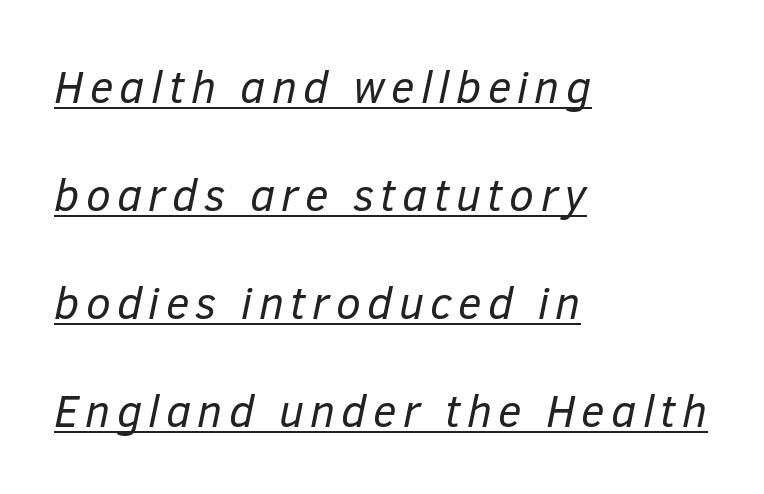
Q: Is the text bold? A: No.
Q: Is the text italic (slanted)? A: Yes, it leans right by about 12 degrees.
Q: Is the text underlined? A: Yes.
Q: How is the paragraph aligned? A: Left-aligned.
Q: Is the spacing between lines tight, normal or loose? A: Loose.
Q: Width (condensed, normal, or wide)? A: Normal.
Q: Stroke contrast? A: Low.
Q: x-height? A: Medium.
Q: Monospaced? A: No.
